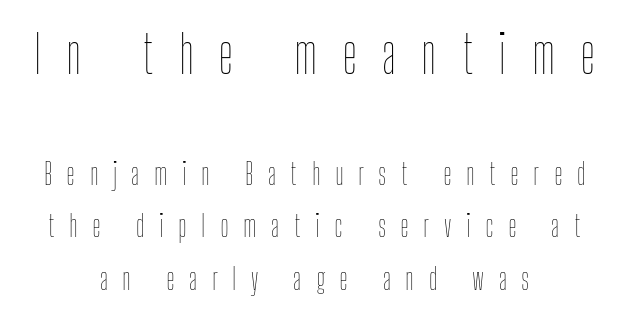
The image shows 52 px thin, condensed type, upright; set centered, line spacing 1.75x, unusually wide letter spacing (+0.48 em), not underlined; the first (top) block is 1.73x larger; low stroke contrast and a medium x-height.
